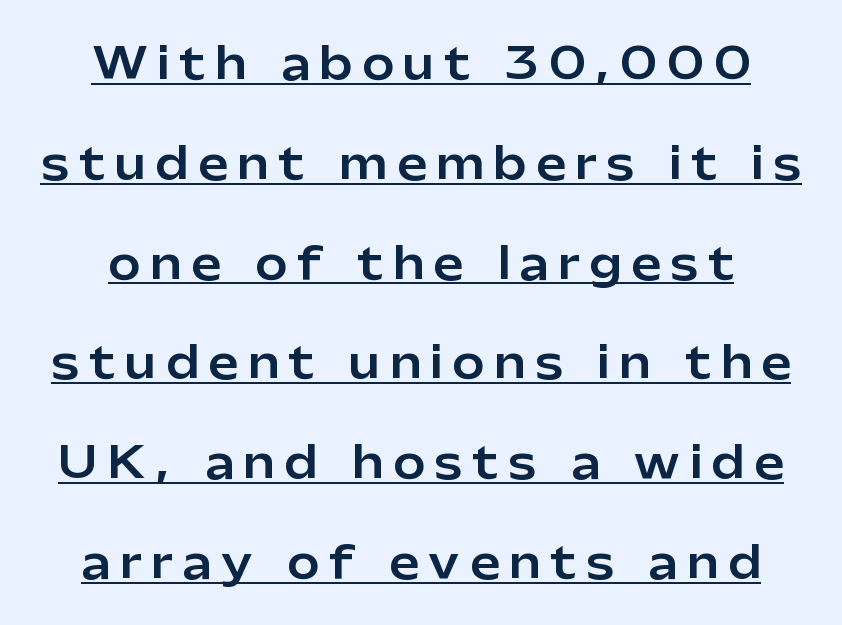
The image shows 43 px sans-serif type, upright; set centered, loose line spacing (2.32x), unusually wide letter spacing (+0.23 em), underlined; low stroke contrast and a medium x-height.
